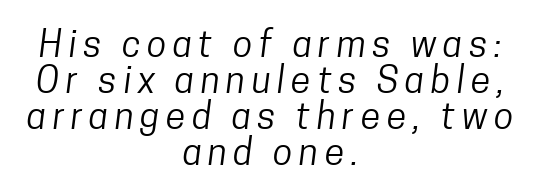
You could barely slide anything between these rows. The typeface has the unassuming heft of standard copy or less. A typesetter would label this face a sans. Line starts and ends both wander, symmetrically. Is this a fixed-width face? No — the glyphs have proportional, varying widths.
